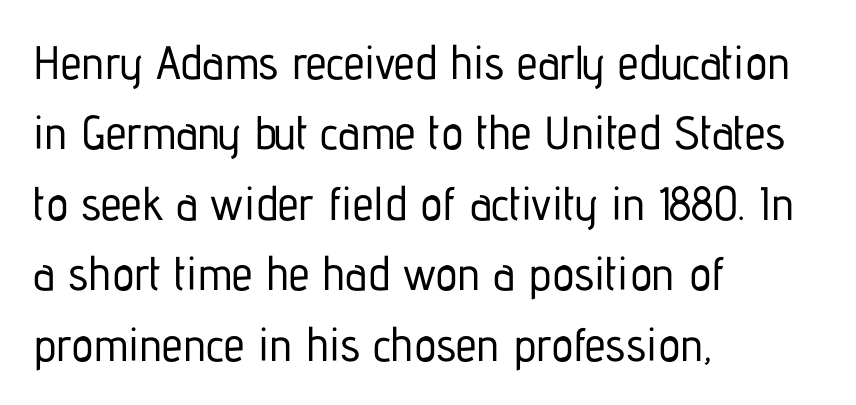
Compared with a centered layout, this one pins lines to the left instead. Characters remain perfectly vertical along every line. Check the space under the baseline: it is left empty. Is there much room between lines? A standard amount, neither cramped nor airy. Do the characters align in a grid? No, the font is proportional. Each word holds together tightly as a unit, with standard inter-letter gaps.
